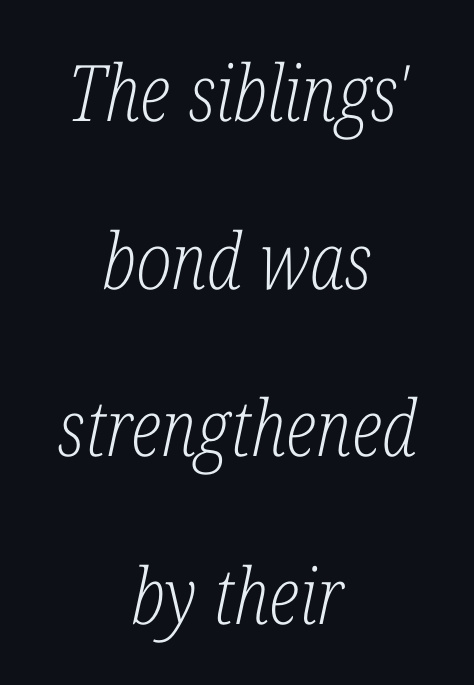
{"serif": "yes", "italic": "yes", "lean": "right", "slant_degrees": 12, "bold": "no", "weight": "light", "width": "condensed", "stroke_contrast": "low", "x_height": "medium", "monospaced": "no", "underline": "no", "align": "center", "line_spacing": "loose", "line_spacing_ratio": 2.15, "letter_spacing": "normal", "letter_spacing_em": 0.0, "glyph_px": 78}
